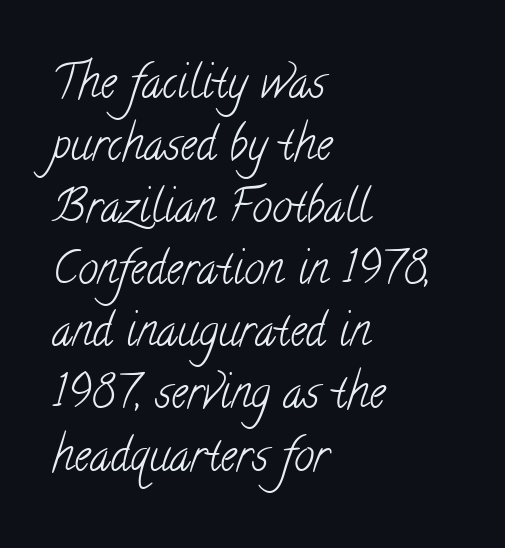
{"bold": "no", "weight": "light", "width": "condensed", "stroke_contrast": "low", "x_height": "small", "monospaced": "no", "underline": "no", "align": "left", "line_spacing": "normal", "line_spacing_ratio": 1.38, "letter_spacing": "normal", "letter_spacing_em": 0.0, "glyph_px": 45}
